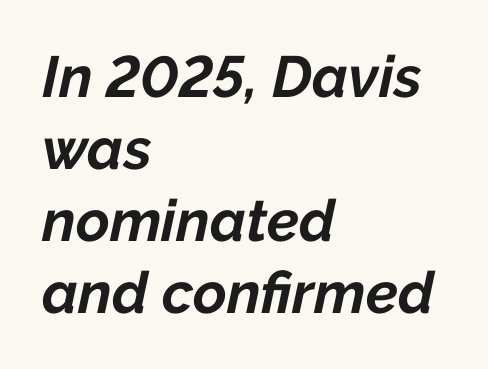
Q: Is the text bold? A: Yes.
Q: Is the text italic (slanted)? A: Yes, it leans right by about 12 degrees.
Q: Is the text underlined? A: No.
Q: How is the paragraph aligned? A: Left-aligned.
Q: Is the spacing between letters normal or unusually wide? A: Normal.
Q: Width (condensed, normal, or wide)? A: Normal.
Q: Stroke contrast? A: Low.
Q: x-height? A: Medium.
Q: Monospaced? A: No.
